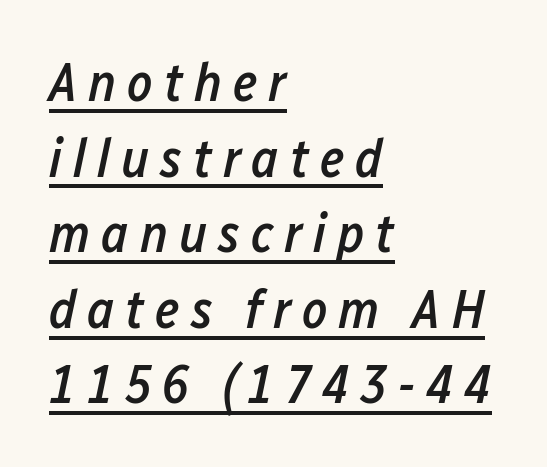
{"italic": "yes", "lean": "right", "slant_degrees": 12, "bold": "semi", "weight": "semibold", "width": "condensed", "stroke_contrast": "low", "x_height": "medium", "monospaced": "no", "underline": "yes", "align": "left", "line_spacing": "normal", "line_spacing_ratio": 1.4, "letter_spacing": "wide", "letter_spacing_em": 0.2, "glyph_px": 54}
